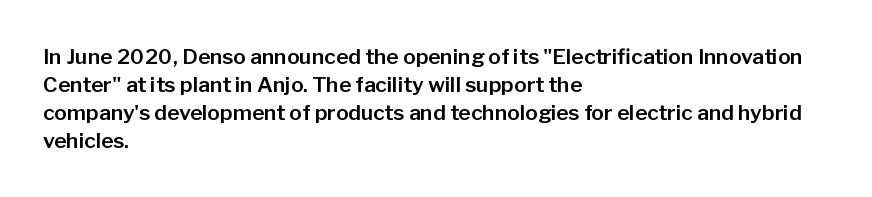
Q: Is the text italic (slanted)? A: No, it is upright.
Q: Is the text underlined? A: No.
Q: How is the paragraph aligned? A: Left-aligned.
Q: Is the spacing between letters normal or unusually wide? A: Normal.
Q: Is the spacing between lines tight, normal or loose? A: Normal.
